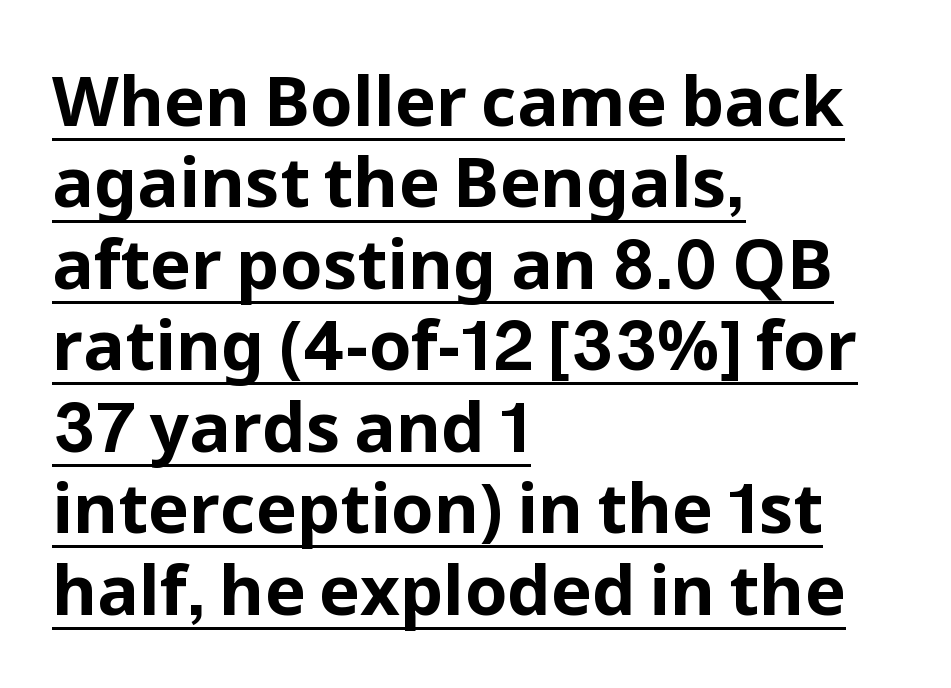
Does the copy run flush right? No — it runs flush left. The rendering shows plain stroke endings on the letterforms — a sans-serif design. A rule runs beneath these lines of type. There is no visible air inserted between adjacent glyphs. A dark, heavy texture on the line: the type is bold. Varying glyph widths throughout — classic text-font behaviour.
